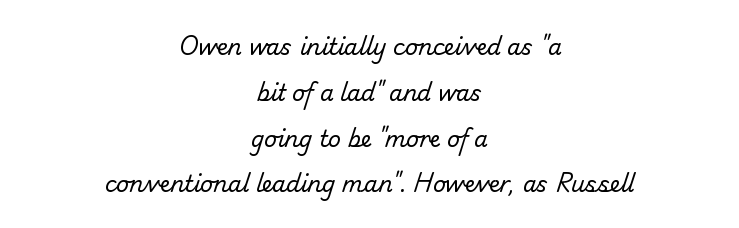
Q: Is the text bold? A: No.
Q: Is the text underlined? A: No.
Q: How is the paragraph aligned? A: Centered.
Q: Is the spacing between letters normal or unusually wide? A: Normal.
Q: Is the spacing between lines tight, normal or loose? A: Loose.
